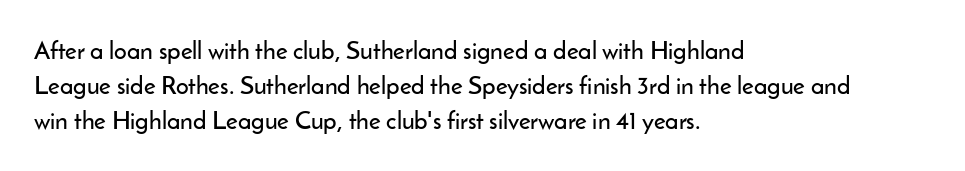
{"italic": "no", "underline": "no", "align": "left", "line_spacing": "normal", "line_spacing_ratio": 1.41, "letter_spacing": "normal", "letter_spacing_em": 0.0, "glyph_px": 25}
